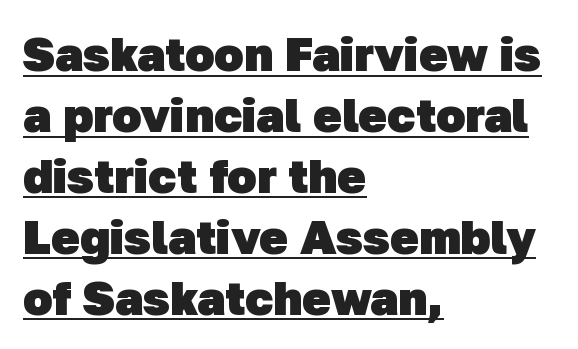
Q: Is the text bold? A: Yes.
Q: Is the typeface a serif or a sans-serif typeface? A: Sans-serif.
Q: Is the text underlined? A: Yes.
Q: How is the paragraph aligned? A: Left-aligned.
Q: Is the spacing between letters normal or unusually wide? A: Normal.
Q: Is the spacing between lines tight, normal or loose? A: Normal.
Q: Width (condensed, normal, or wide)? A: Normal.
Q: Stroke contrast? A: Low.
Q: x-height? A: Medium.
Q: Monospaced? A: No.
